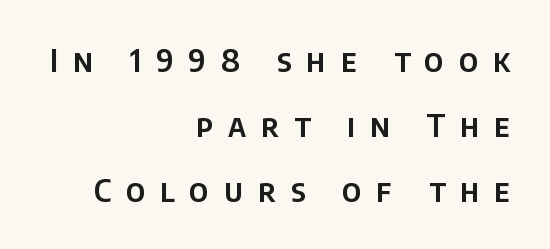
Nobody drew a line under any word here. This sample uses a sans-serif face. You could not count columns in this text — the font is proportionally spaced. How are the letters spaced? Widely, with obvious added tracking. Caption: multi-line text, flush right, ragged left. It's the straight-up-and-down kind of type.
